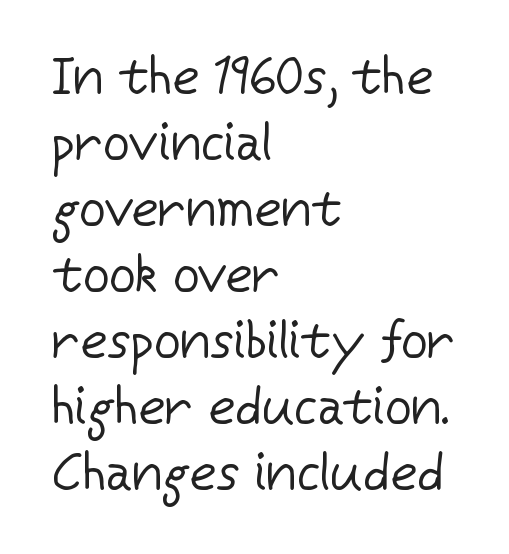
The image shows 52 px regular-weight sans-serif type, upright; set left-aligned, normal line spacing (1.27x), normal letter spacing, not underlined; low stroke contrast and a medium x-height.
